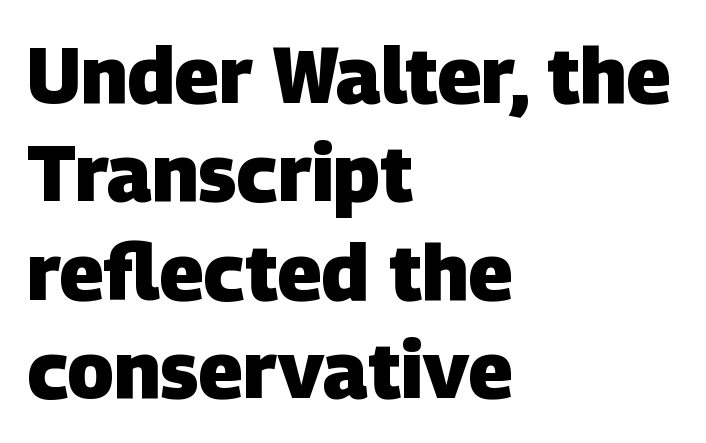
Decoration check: the copy has no underline. Typeset ragged right — the left edge is the straight one. The designer left line spacing at the default. Students, this is bold: see how much ink each stroke carries.
